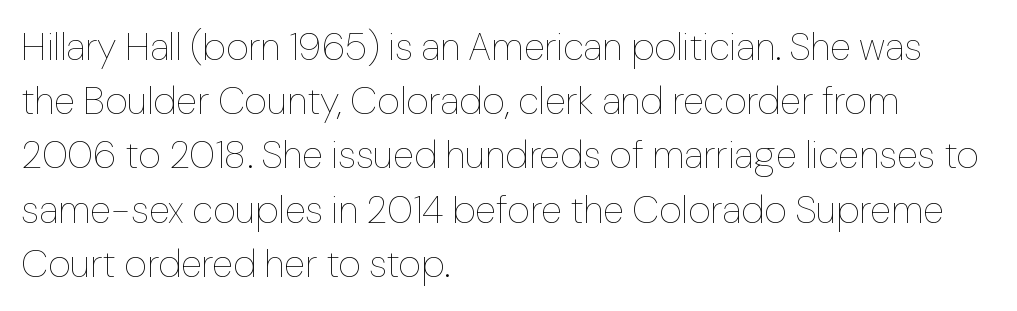
The image shows 39 px thin type, upright; set left-aligned, normal line spacing (1.39x), normal letter spacing, not underlined; low stroke contrast and a medium x-height.
